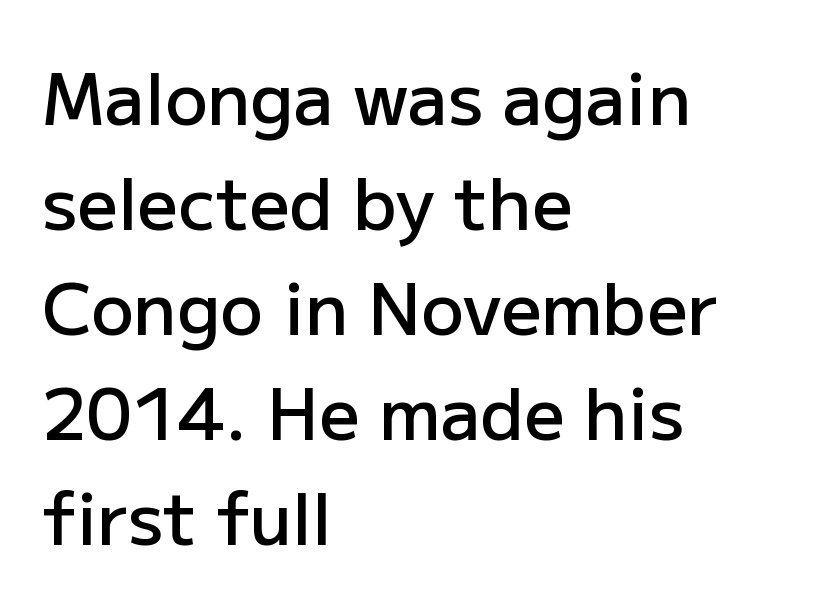
The image shows 71 px semibold sans-serif type, upright; set left-aligned, normal line spacing (1.48x), normal letter spacing, not underlined; low stroke contrast and a medium x-height.
